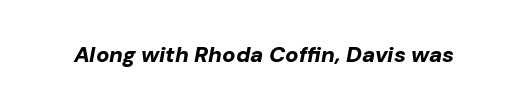
{"italic": "yes", "lean": "right", "slant_degrees": 10, "bold": "yes", "underline": "no", "letter_spacing": "normal", "letter_spacing_em": 0.0, "glyph_px": 22}
